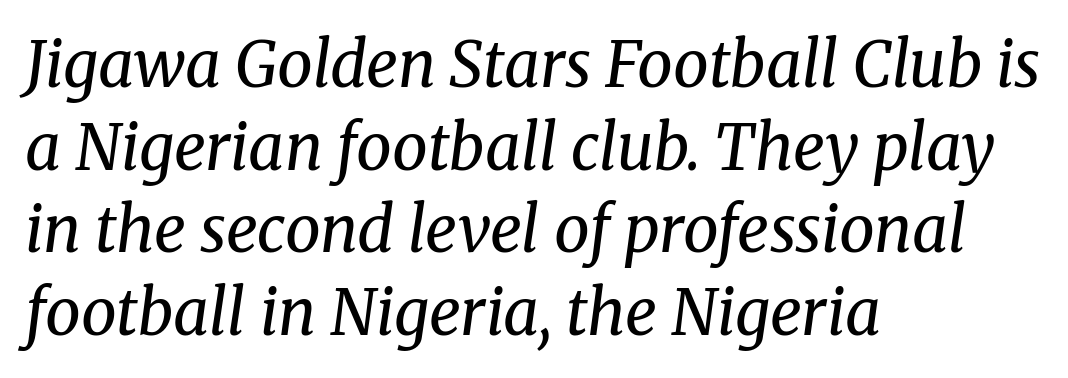
The image shows 63 px regular-weight serif type, italic (leaning right); set left-aligned, normal line spacing (1.31x), normal letter spacing, not underlined; medium stroke contrast and a medium x-height.
